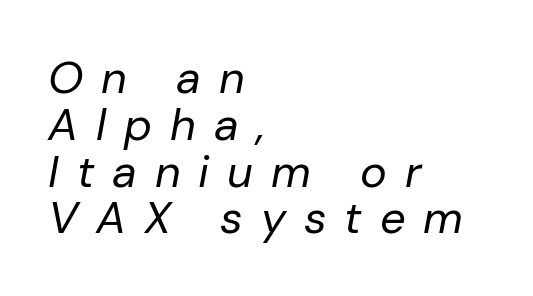
{"italic": "yes", "lean": "right", "slant_degrees": 10, "bold": "no", "weight": "regular", "width": "normal", "stroke_contrast": "low", "x_height": "medium", "monospaced": "no", "underline": "no", "align": "left", "line_spacing": "tight", "line_spacing_ratio": 1.04, "letter_spacing": "wide", "letter_spacing_em": 0.4, "glyph_px": 45}
